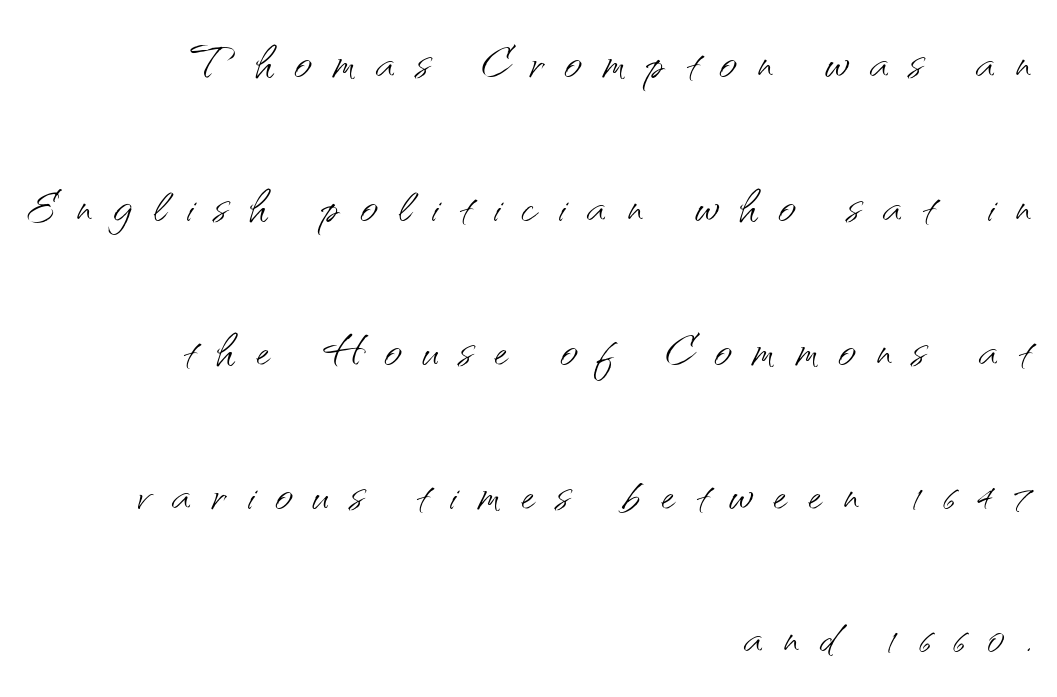
Weight: not bold — regular or lighter. Is this a fixed-width face? No — the glyphs have proportional, varying widths. Does extra space separate the letters? Yes, quite a lot of it. A clean baseline with only descenders dipping below it.
